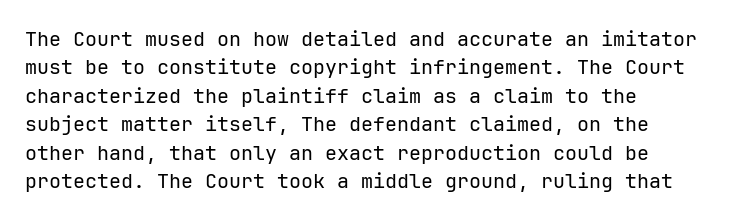
{"italic": "no", "bold": "no", "underline": "no", "align": "left", "line_spacing": "normal", "line_spacing_ratio": 1.42, "letter_spacing": "normal", "letter_spacing_em": 0.0, "glyph_px": 20}
